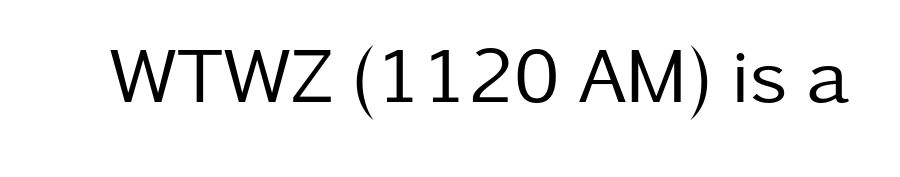
{"serif": "no", "italic": "no", "bold": "no", "weight": "regular", "width": "normal", "stroke_contrast": "low", "x_height": "medium", "monospaced": "no", "underline": "no", "letter_spacing": "normal", "letter_spacing_em": 0.0, "glyph_px": 78}
